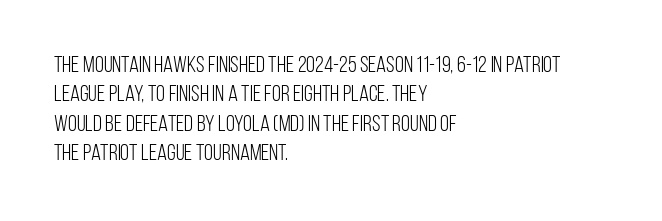
The image shows 23 px text type, upright; set left-aligned, normal line spacing (1.28x), normal letter spacing, not underlined.
